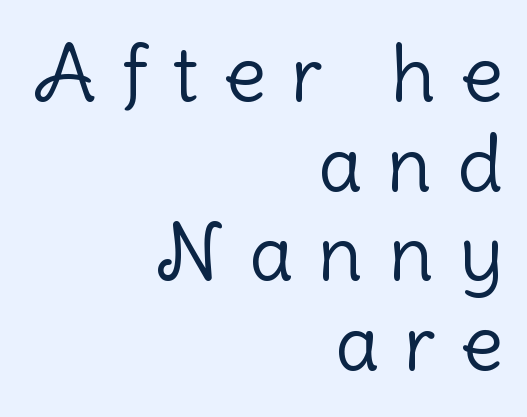
{"serif": "no", "italic": "no", "bold": "no", "weight": "light", "width": "normal", "stroke_contrast": "low", "x_height": "medium", "monospaced": "no", "underline": "no", "align": "right", "line_spacing": "tight", "line_spacing_ratio": 1.15, "letter_spacing": "wide", "letter_spacing_em": 0.32, "glyph_px": 78}
